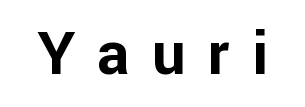
Q: Is the text bold? A: Yes.
Q: Is the text italic (slanted)? A: No, it is upright.
Q: Is the typeface a serif or a sans-serif typeface? A: Sans-serif.
Q: Is the text underlined? A: No.
Q: Is the spacing between letters normal or unusually wide? A: Unusually wide.
Q: Width (condensed, normal, or wide)? A: Normal.
Q: Stroke contrast? A: Low.
Q: x-height? A: Medium.
Q: Monospaced? A: No.
